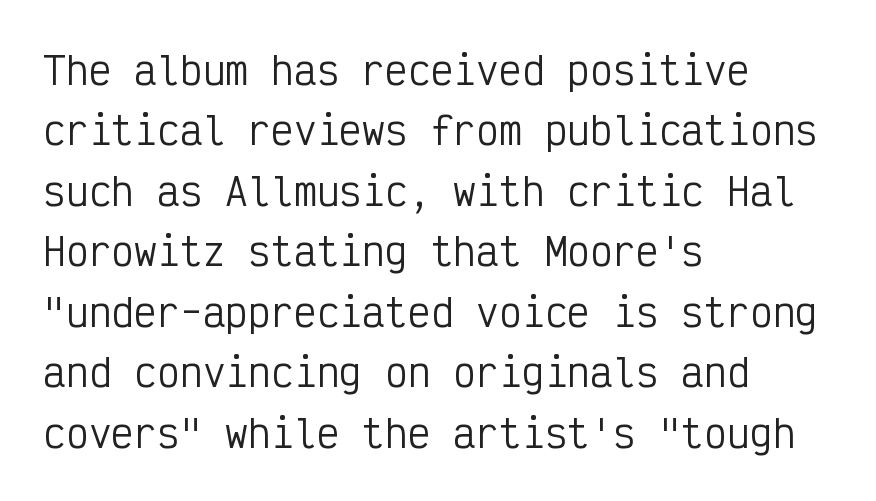
The image shows 38 px regular-weight, condensed sans-serif type, upright, monospaced; set left-aligned, normal line spacing (1.59x), normal letter spacing, not underlined; low stroke contrast and a medium x-height.
